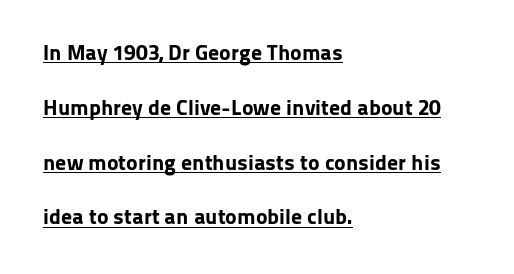
Emphasis is given by a line drawn under the lettering. Notice how thick the strokes are: this is what a full bold looks like. Compared with a centered layout, this one pins lines to the left instead. Baseline-to-baseline distance is far greater than the letter height. You could call the tracking neutral — neither tight nor loose.
